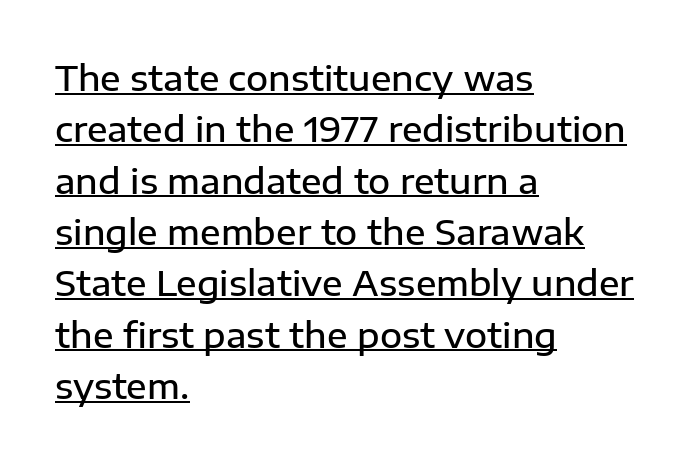
Q: Is the text bold? A: Semi-bold.
Q: Is the text italic (slanted)? A: No, it is upright.
Q: Is the typeface a serif or a sans-serif typeface? A: Sans-serif.
Q: Is the text underlined? A: Yes.
Q: How is the paragraph aligned? A: Left-aligned.
Q: Is the spacing between letters normal or unusually wide? A: Normal.
Q: Is the spacing between lines tight, normal or loose? A: Normal.
Q: Width (condensed, normal, or wide)? A: Normal.
Q: Stroke contrast? A: Low.
Q: x-height? A: Medium.
Q: Monospaced? A: No.
